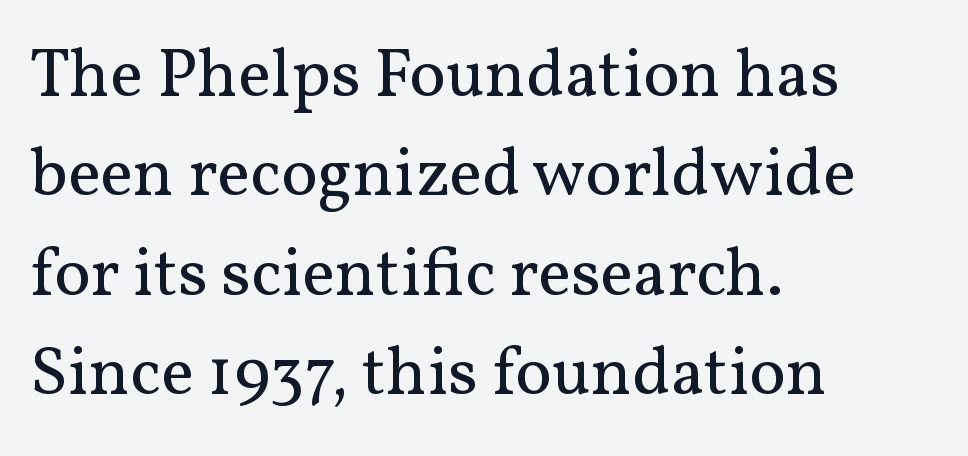
Q: Is the text bold? A: No.
Q: Is the text italic (slanted)? A: No, it is upright.
Q: Is the typeface a serif or a sans-serif typeface? A: Serif.
Q: Is the text underlined? A: No.
Q: How is the paragraph aligned? A: Left-aligned.
Q: Is the spacing between letters normal or unusually wide? A: Normal.
Q: Is the spacing between lines tight, normal or loose? A: Normal.
Q: Width (condensed, normal, or wide)? A: Normal.
Q: Stroke contrast? A: Medium.
Q: x-height? A: Medium.
Q: Monospaced? A: No.
